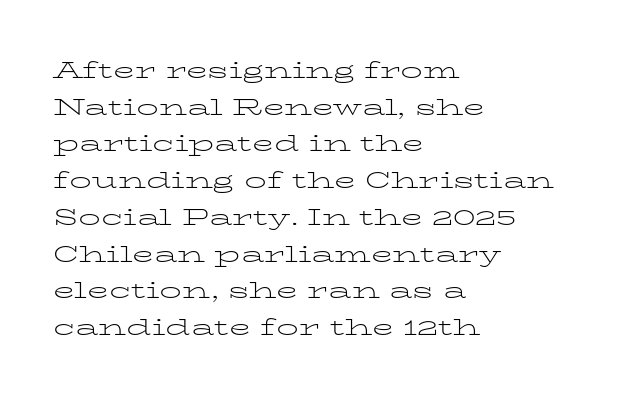
Q: Is the text bold? A: No.
Q: Is the text italic (slanted)? A: No, it is upright.
Q: Is the text underlined? A: No.
Q: How is the paragraph aligned? A: Left-aligned.
Q: Is the spacing between letters normal or unusually wide? A: Normal.
Q: Is the spacing between lines tight, normal or loose? A: Normal.
